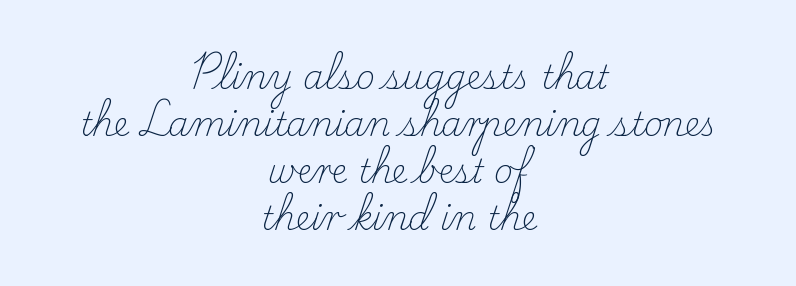
The image shows 33 px light serif type; set centered, normal line spacing (1.42x), normal letter spacing, not underlined; low stroke contrast and a small x-height.
